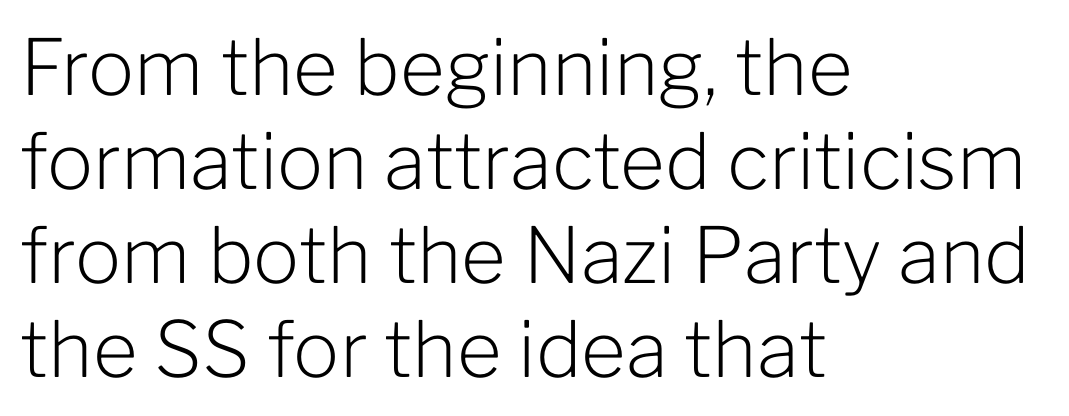
If you drew a ruler down the left edge, every line would touch it. Nope, not italic — everything's standing straight. Looks like regular typesetting: each glyph gets only the width it needs. Plain, unruled lines of type. The characters display no serif detailing; their extremities are plain.
